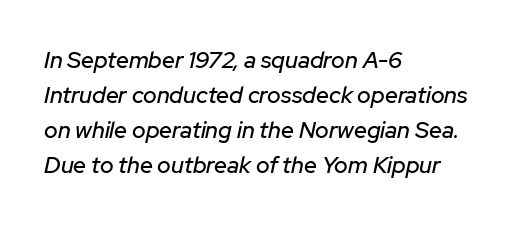
Q: Is the text italic (slanted)? A: Yes, it leans right by about 12 degrees.
Q: Is the text underlined? A: No.
Q: How is the paragraph aligned? A: Left-aligned.
Q: Is the spacing between letters normal or unusually wide? A: Normal.
Q: Is the spacing between lines tight, normal or loose? A: Normal.
